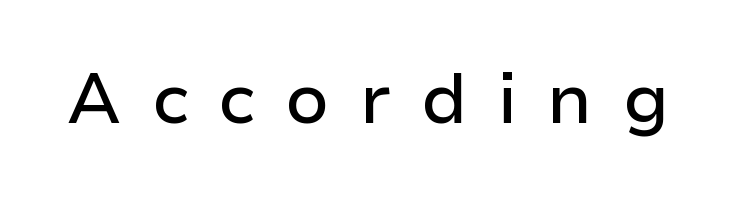
Q: Is the text italic (slanted)? A: No, it is upright.
Q: Is the typeface a serif or a sans-serif typeface? A: Sans-serif.
Q: Is the text underlined? A: No.
Q: Is the spacing between letters normal or unusually wide? A: Unusually wide.
Q: Width (condensed, normal, or wide)? A: Normal.
Q: Stroke contrast? A: Low.
Q: x-height? A: Medium.
Q: Monospaced? A: No.
